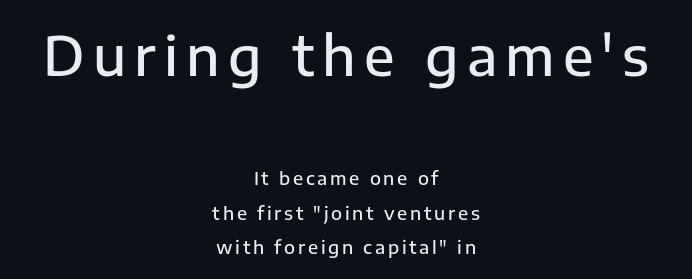
Q: Is the text bold? A: Semi-bold.
Q: Is the text italic (slanted)? A: No, it is upright.
Q: Is the typeface a serif or a sans-serif typeface? A: Sans-serif.
Q: Is the text underlined? A: No.
Q: How is the paragraph aligned? A: Centered.
Q: Is the spacing between lines tight, normal or loose? A: Loose.
Q: Which block of text is set in a larger size, the first (top) or the second (bottom)? A: The first (top) one.
Q: Width (condensed, normal, or wide)? A: Normal.
Q: Stroke contrast? A: Low.
Q: x-height? A: Medium.
Q: Monospaced? A: No.
